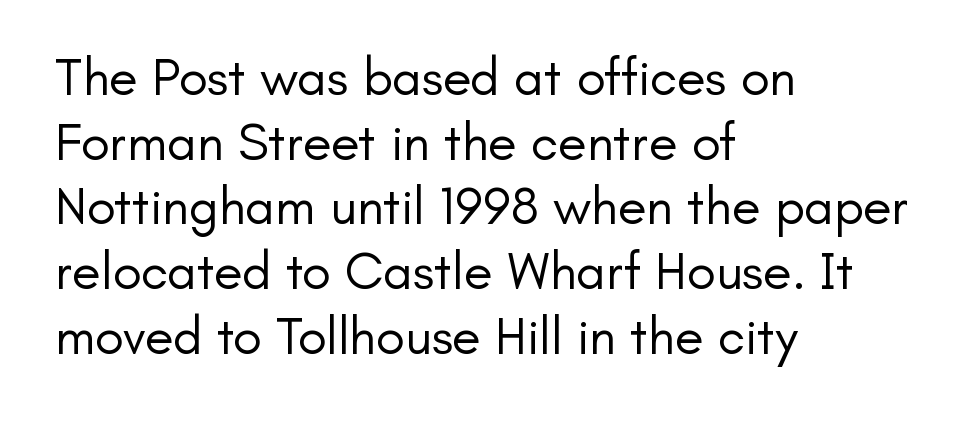
Posture: vertical. Observe the ordinary spacing: letters are neighbours, not strangers. Layout note: lines flush left. Descenders are the only things crossing below the line. You could not count columns in this text — the font is proportionally spaced.
